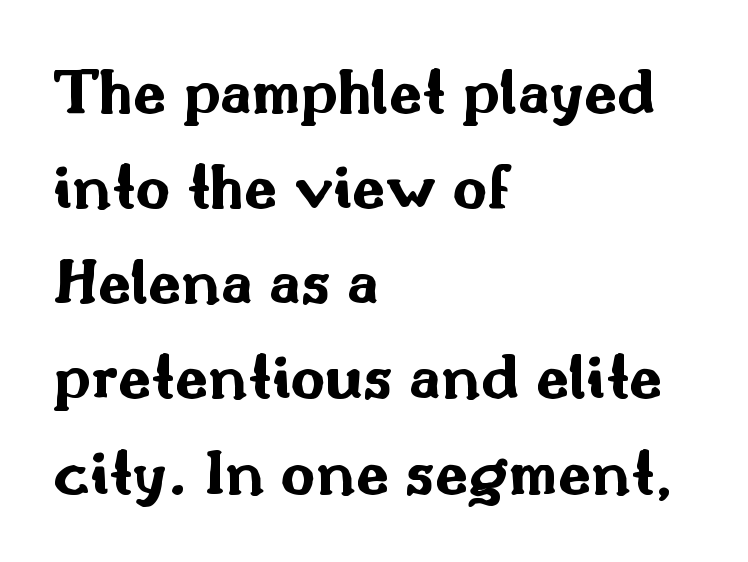
Horizontal alignment here is leftward, the default for most running prose. Summary of weight: heavy, a full bold. Letters rest on an invisible, unmarked baseline. Does the type have serifs? No, each stem ends abruptly. Reading down the column, the eye jumps a familiar distance to each next line. Compared with typical body copy, the letter spacing here is the same.
